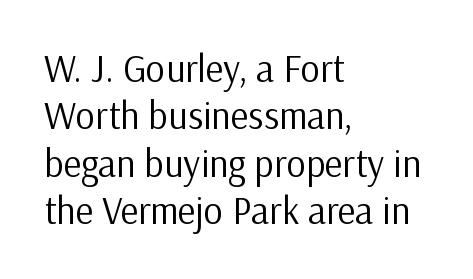
Q: Is the text bold? A: No.
Q: Is the text italic (slanted)? A: No, it is upright.
Q: Is the typeface a serif or a sans-serif typeface? A: Sans-serif.
Q: Is the text underlined? A: No.
Q: How is the paragraph aligned? A: Left-aligned.
Q: Is the spacing between letters normal or unusually wide? A: Normal.
Q: Is the spacing between lines tight, normal or loose? A: Normal.
Q: Width (condensed, normal, or wide)? A: Normal.
Q: Stroke contrast? A: Low.
Q: x-height? A: Medium.
Q: Monospaced? A: No.
